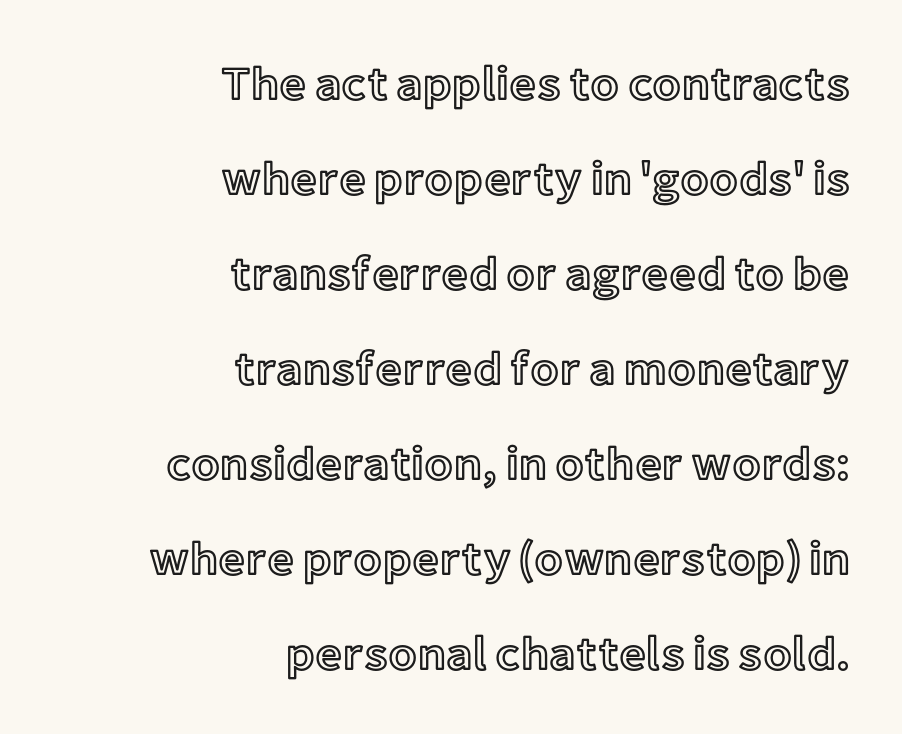
Q: Is the text italic (slanted)? A: No, it is upright.
Q: Is the text underlined? A: No.
Q: How is the paragraph aligned? A: Right-aligned.
Q: Is the spacing between letters normal or unusually wide? A: Normal.
Q: Is the spacing between lines tight, normal or loose? A: Loose.
Q: Width (condensed, normal, or wide)? A: Normal.
Q: x-height? A: Medium.
Q: Monospaced? A: No.
